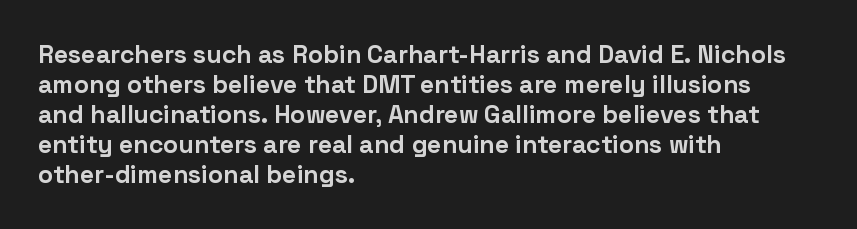
The image shows 25 px bold type, upright; set left-aligned, line spacing 1.2x, normal letter spacing, not underlined.
